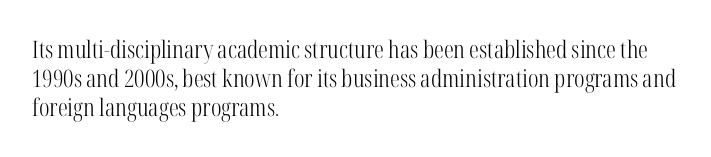
The image shows 24 px text type, upright; set left-aligned, line spacing 1.21x, normal letter spacing, not underlined.
